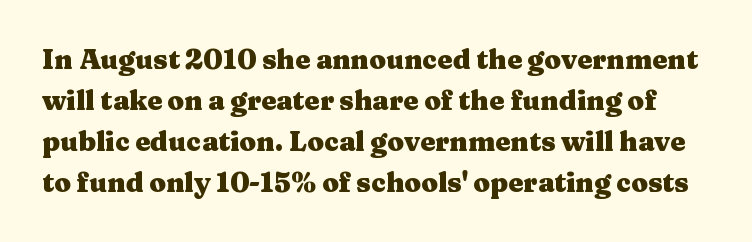
The image shows 27 px bold type, upright; set normal line spacing (1.52x), normal letter spacing, not underlined.
